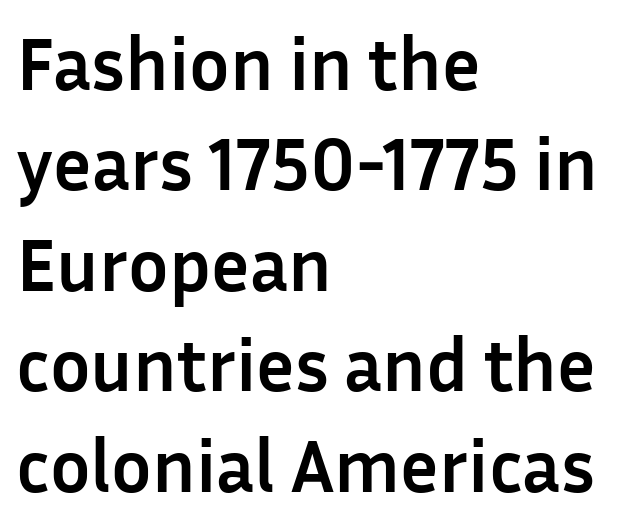
This rendering employs a face without finishing strokes, i.e., a sans-serif. Set as a true bold cut, around the 700 mark. Think of a printed novel: that variable character pitch is what you see here. Casual observation: everything's shoved over to the left.
